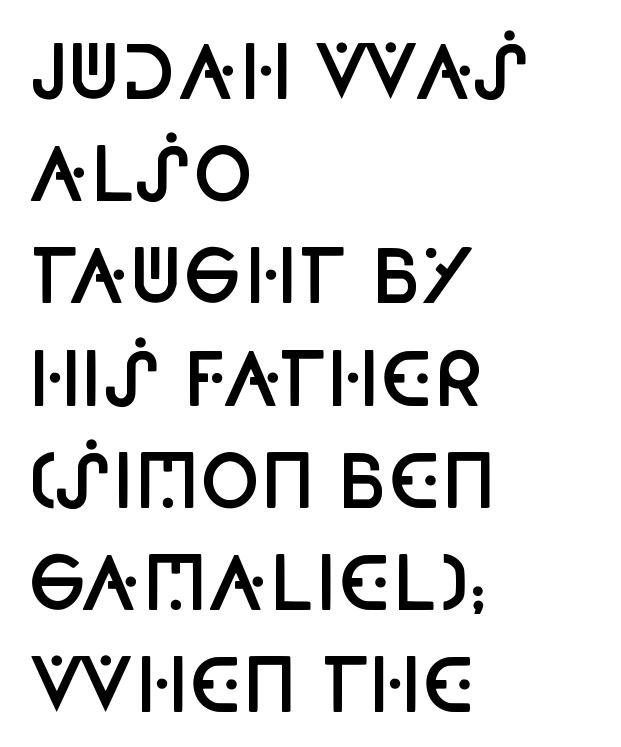
I'd describe the lettering as semibold — firm but not a full bold. No word sits above an underline. The face used here is proportionally spaced, like ordinary book or web type. A sans-serif font was chosen for this passage. Glyph-to-glyph distance matches everyday printed text. A typesetter would mark this as roman, not italic.
